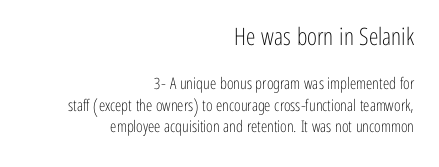
The image shows 24 px text type, upright; set right-aligned, normal line spacing (1.34x), normal letter spacing, not underlined; the first (top) block is 1.5x larger.
